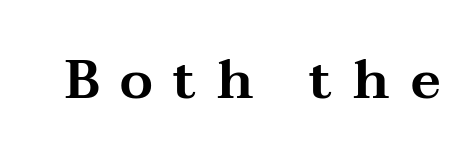
The image shows 53 px wide serif type, upright; set unusually wide letter spacing (+0.39 em), not underlined; medium stroke contrast and a medium x-height.
